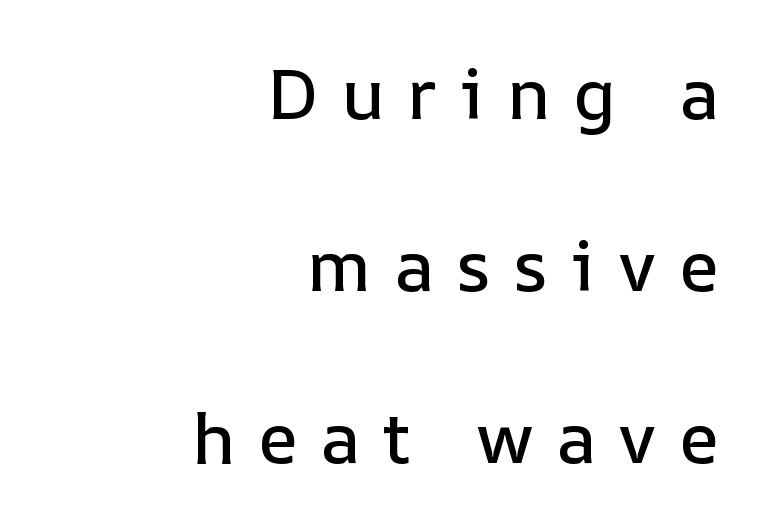
The image shows 71 px text type, upright; set right-aligned, loose line spacing (2.42x), unusually wide letter spacing (+0.32 em), not underlined; low stroke contrast and a medium x-height.
